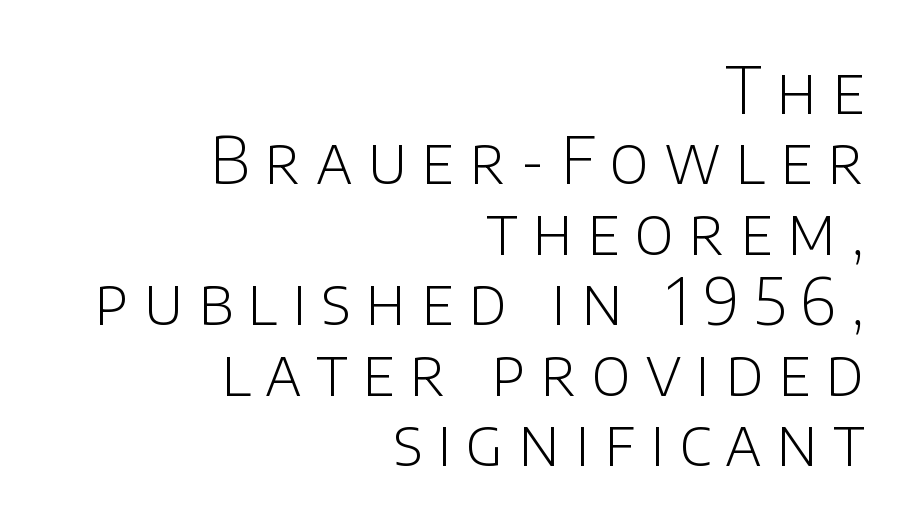
All the whitespace from short lines collects on the left. Any mark beneath the type? The region is blank. The specimen reads as upright at a glance. This block would grow much taller if given ordinary leading; it's compressed now. Do the characters align in a grid? No, the font is proportional. The letterforms sit at book weight or below.
